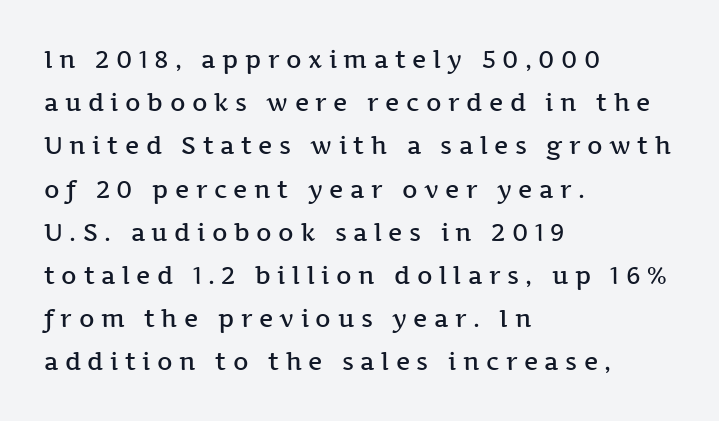
Q: Is the text bold? A: Semi-bold.
Q: Is the text italic (slanted)? A: No, it is upright.
Q: Is the text underlined? A: No.
Q: How is the paragraph aligned? A: Left-aligned.
Q: Is the spacing between letters normal or unusually wide? A: Unusually wide.
